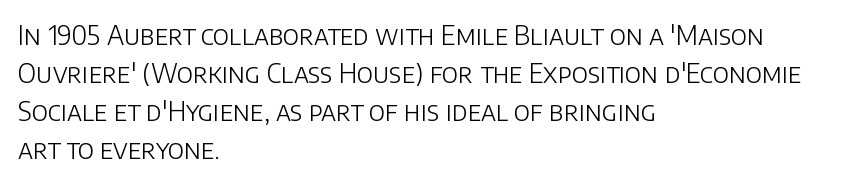
Q: Is the text bold? A: No.
Q: Is the text italic (slanted)? A: No, it is upright.
Q: Is the text underlined? A: No.
Q: How is the paragraph aligned? A: Left-aligned.
Q: Is the spacing between letters normal or unusually wide? A: Normal.
Q: Is the spacing between lines tight, normal or loose? A: Normal.
